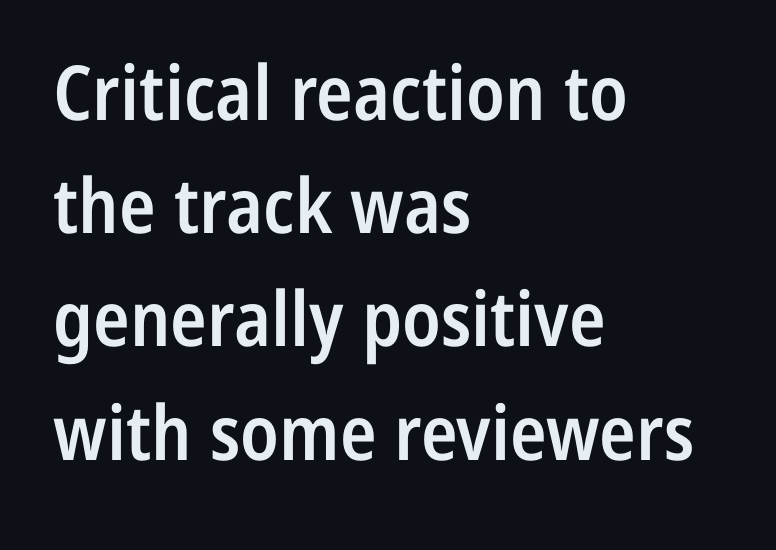
Glyph-to-glyph distance matches everyday printed text. Descenders hang freely into open space. Compared with a centered layout, this one pins lines to the left instead. In terms of letterform style, serifs are entirely absent.
